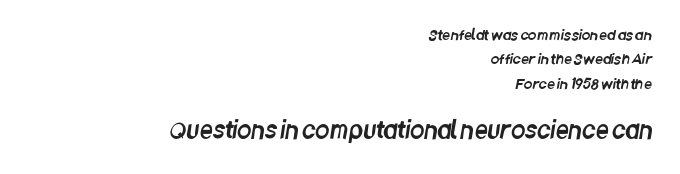
This sample uses plain, unmodified letter spacing. Size contrast runs from small at the top to large at the bottom. The words here are not underlined. Right-aligned paragraph, ragged on the left.
